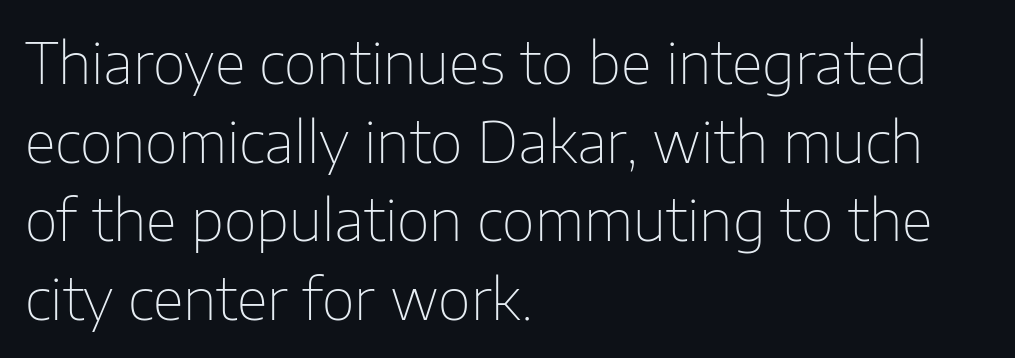
{"serif": "no", "italic": "no", "bold": "no", "weight": "thin", "width": "normal", "stroke_contrast": "low", "x_height": "medium", "monospaced": "no", "underline": "no", "align": "left", "line_spacing": "normal", "line_spacing_ratio": 1.38, "letter_spacing": "normal", "letter_spacing_em": 0.0, "glyph_px": 57}
